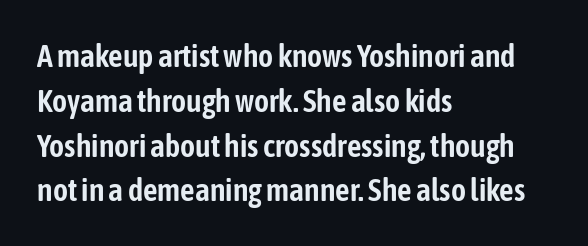
The image shows 32 px condensed sans-serif type, upright; set left-aligned, normal line spacing (1.4x), normal letter spacing, not underlined; low stroke contrast and a medium x-height.
